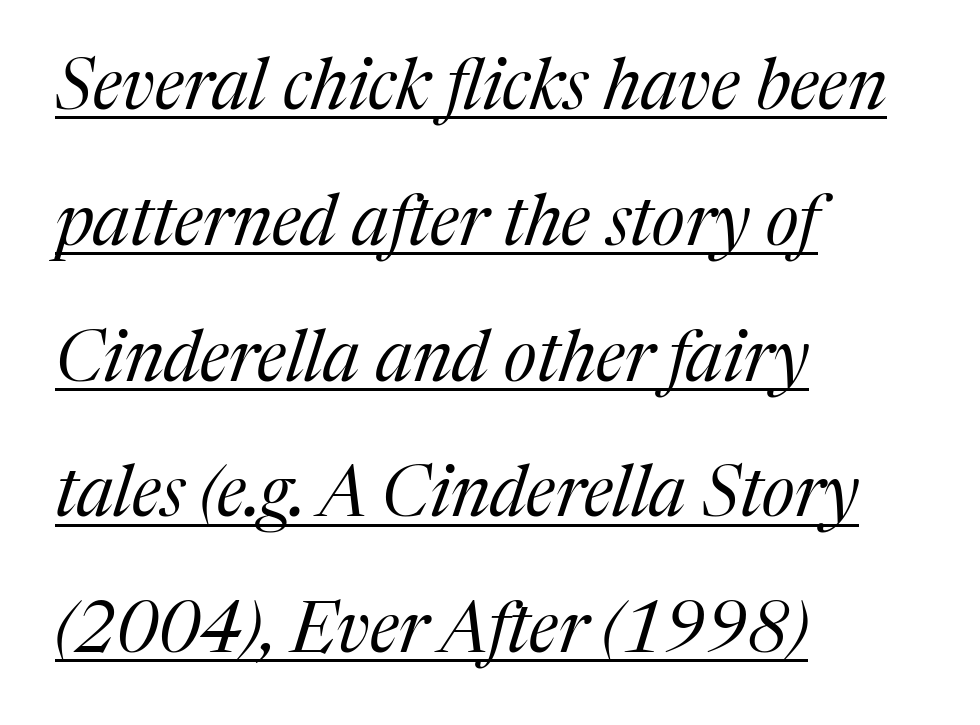
The image shows 70 px regular-weight serif type, italic (leaning right); set left-aligned, loose line spacing (1.94x), normal letter spacing, underlined; medium stroke contrast and a medium x-height.
